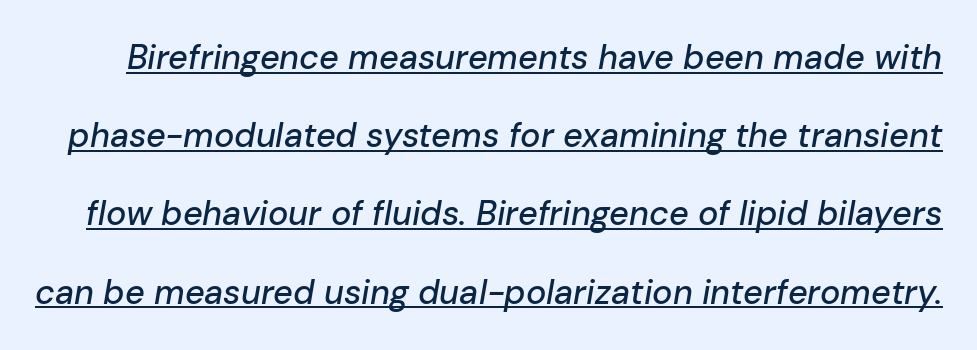
Q: Is the text italic (slanted)? A: Yes, it leans right by about 10 degrees.
Q: Is the text underlined? A: Yes.
Q: Is the spacing between letters normal or unusually wide? A: Normal.
Q: Is the spacing between lines tight, normal or loose? A: Loose.
Q: Width (condensed, normal, or wide)? A: Normal.
Q: Stroke contrast? A: Low.
Q: x-height? A: Medium.
Q: Monospaced? A: No.
